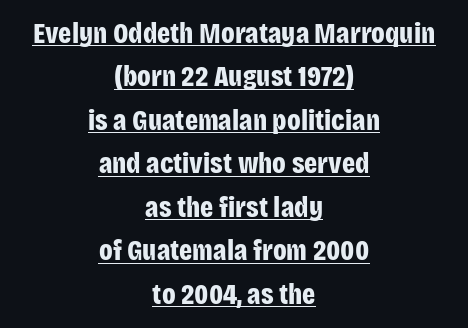
{"serif": "no", "italic": "no", "bold": "yes", "weight": "bold", "width": "condensed", "stroke_contrast": "low", "x_height": "large", "monospaced": "no", "underline": "yes", "align": "center", "line_spacing": "normal", "line_spacing_ratio": 1.5, "letter_spacing": "normal", "letter_spacing_em": 0.0, "glyph_px": 29}
